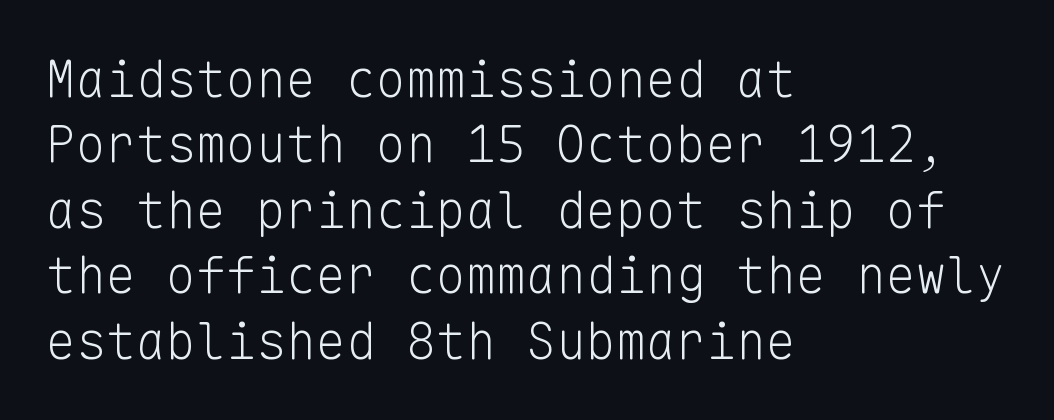
The image shows 50 px light sans-serif type, upright, monospaced; set left-aligned, normal line spacing (1.31x), normal letter spacing, not underlined; low stroke contrast and a medium x-height.
